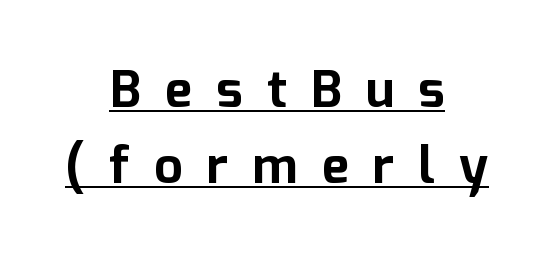
{"serif": "no", "italic": "no", "bold": "yes", "weight": "bold", "width": "normal", "stroke_contrast": "low", "x_height": "medium", "monospaced": "no", "underline": "yes", "align": "center", "line_spacing": "normal", "line_spacing_ratio": 1.49, "letter_spacing": "wide", "letter_spacing_em": 0.48, "glyph_px": 51}
